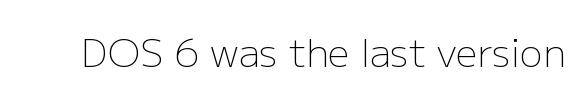
The image shows 38 px light sans-serif type, upright; set normal letter spacing, not underlined; low stroke contrast and a medium x-height.
